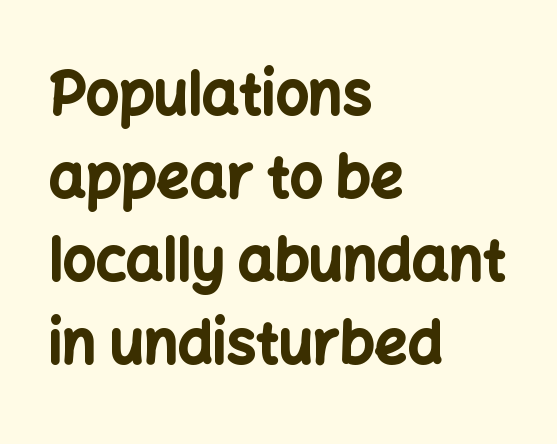
Q: Is the text bold? A: Yes.
Q: Is the text italic (slanted)? A: No, it is upright.
Q: Is the typeface a serif or a sans-serif typeface? A: Sans-serif.
Q: Is the text underlined? A: No.
Q: How is the paragraph aligned? A: Left-aligned.
Q: Is the spacing between letters normal or unusually wide? A: Normal.
Q: Is the spacing between lines tight, normal or loose? A: Normal.
Q: Width (condensed, normal, or wide)? A: Normal.
Q: Stroke contrast? A: Low.
Q: x-height? A: Medium.
Q: Monospaced? A: No.
